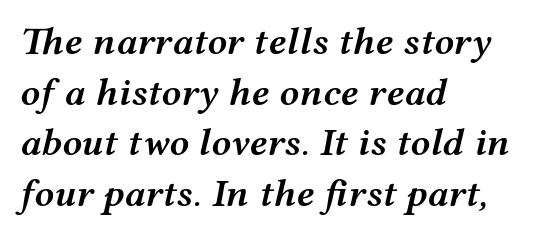
Is the letter spacing exaggerated? No — it looks like the ordinary default. This sample has the flowing, uneven cadence of proportional lettering. Students, observe: this is what conventionally led text looks like. The passage shown is not underscored anywhere.
